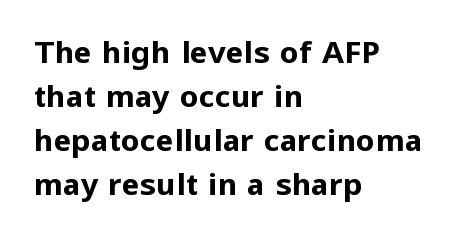
Q: Is the text bold? A: Yes.
Q: Is the text italic (slanted)? A: No, it is upright.
Q: Is the typeface a serif or a sans-serif typeface? A: Sans-serif.
Q: Is the text underlined? A: No.
Q: How is the paragraph aligned? A: Left-aligned.
Q: Is the spacing between letters normal or unusually wide? A: Normal.
Q: Is the spacing between lines tight, normal or loose? A: Normal.
Q: Width (condensed, normal, or wide)? A: Normal.
Q: Stroke contrast? A: Low.
Q: x-height? A: Medium.
Q: Monospaced? A: No.
